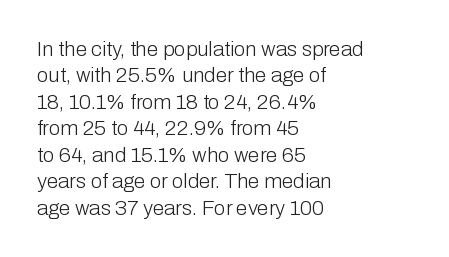
{"italic": "no", "bold": "no", "underline": "no", "align": "left", "line_spacing": "normal", "line_spacing_ratio": 1.26, "letter_spacing": "normal", "letter_spacing_em": 0.0, "glyph_px": 21}
